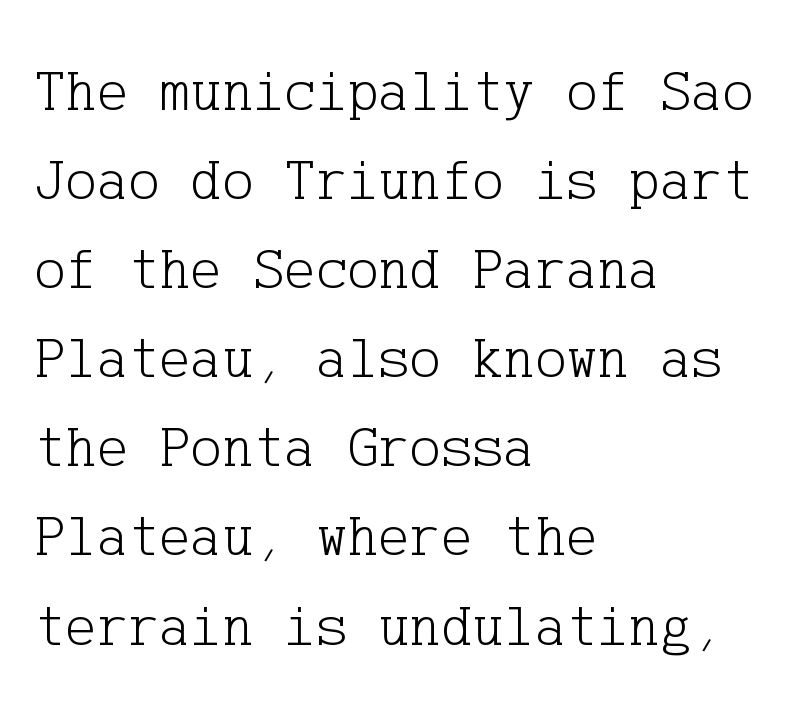
The letters carry serifs — small finishing strokes at the ends of their stems. Horizontal alignment here is leftward, the default for most running prose. Upright lettering throughout. The specimen omits any rule beneath the text block's lines.
